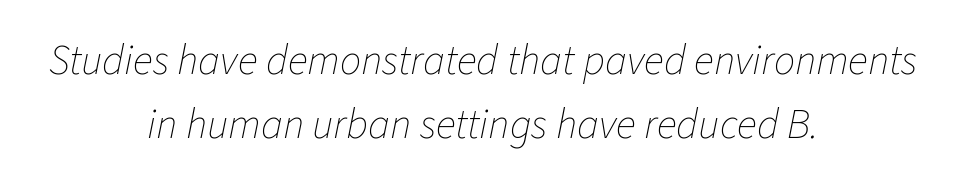
The passage shown stacks its lines at a standard gap. Unbolded letterforms with no extra heft. Varying glyph widths throughout — classic text-font behaviour. Words appear dense and cohesive because spacing is normal.
